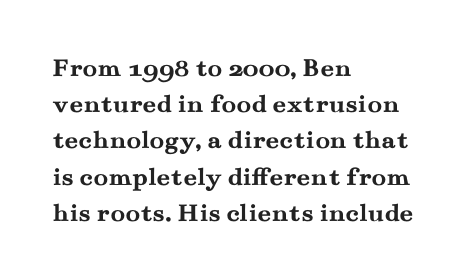
Does the weight exceed regular? Yes, all the way to bold. Inter-character spacing is left at the font's built-in metrics. If you drew a ruler down the left edge, every line would touch it. Only glyphs here, with clear space below each row. This sample keeps an unexceptional amount of space between lines.
